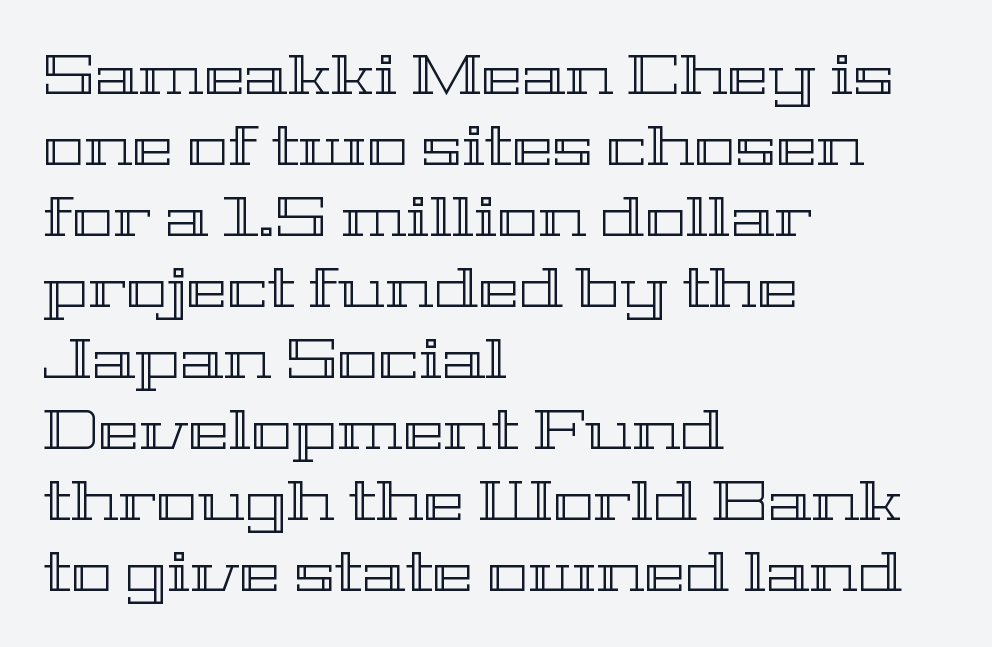
Casual observation: everything's shoved over to the left. Decoration check: the copy has no underline. In terms of letterspacing, this is plain default setting. Rows of type keep a routine distance in the vertical direction.
